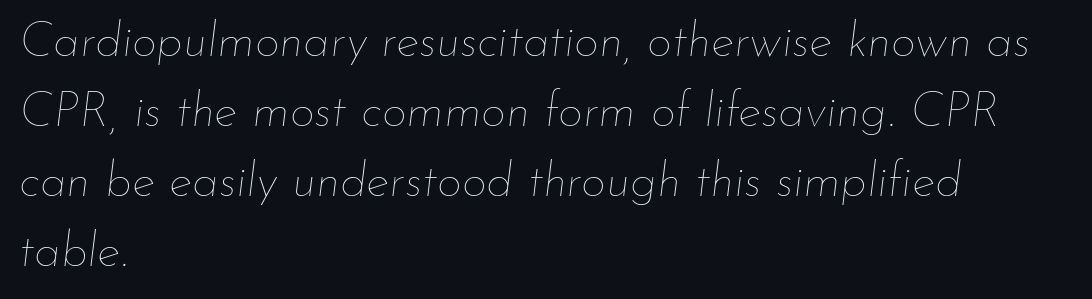
The typography opts for an oblique posture over an upright one. A typesetter would call this leading conventional body-copy spacing. The letters advance in unequal steps, a hallmark of proportional type. The passage shown is not underscored anywhere.
